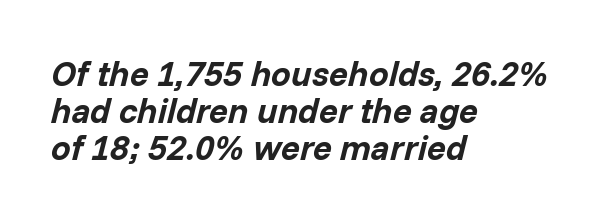
The image shows 35 px bold type, italic (leaning right); set left-aligned, tight line spacing (1.06x), normal letter spacing, not underlined; low stroke contrast and a medium x-height.
